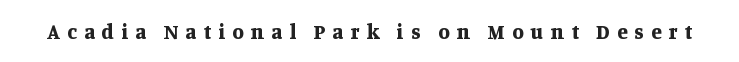
Q: Is the text bold? A: Yes.
Q: Is the text italic (slanted)? A: No, it is upright.
Q: Is the text underlined? A: No.
Q: Is the spacing between letters normal or unusually wide? A: Unusually wide.
